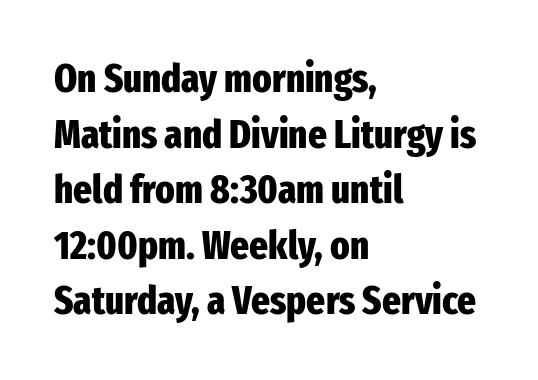
{"serif": "no", "italic": "no", "bold": "yes", "weight": "heavy", "width": "condensed", "stroke_contrast": "low", "x_height": "medium", "monospaced": "no", "underline": "no", "align": "left", "line_spacing": "normal", "line_spacing_ratio": 1.39, "letter_spacing": "normal", "letter_spacing_em": 0.0, "glyph_px": 40}
